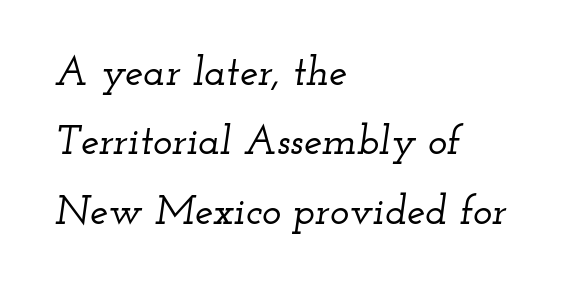
Compared with ordinary roman type, these characters are visibly tilted. Leading matches the norm, producing a regular column. Horizontally, the lines are justified to the leading edge only. The specimen omits any rule beneath the text block's lines.
